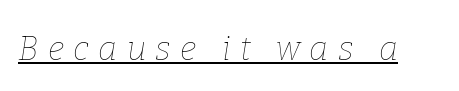
The image shows 33 px thin type, italic (leaning right); set unusually wide letter spacing (+0.28 em), underlined; low stroke contrast and a medium x-height.
